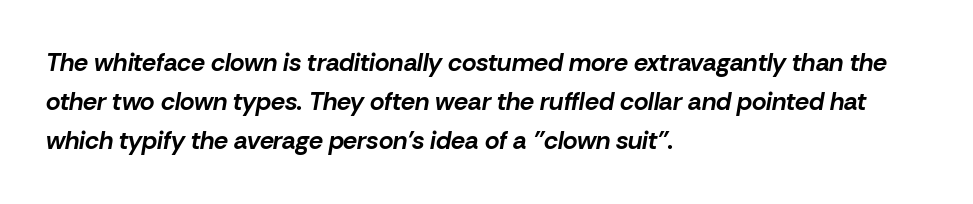
The image shows 25 px bold type, italic (leaning right); set left-aligned, normal line spacing (1.57x), normal letter spacing, not underlined.
